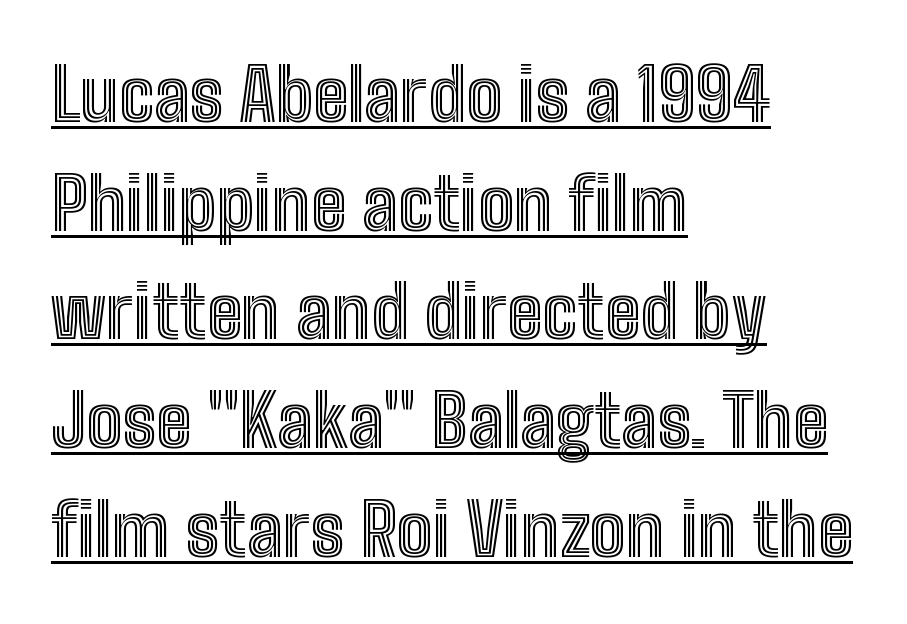
The image shows 72 px condensed type, upright; set left-aligned, normal line spacing (1.51x), normal letter spacing, underlined; a medium x-height.
